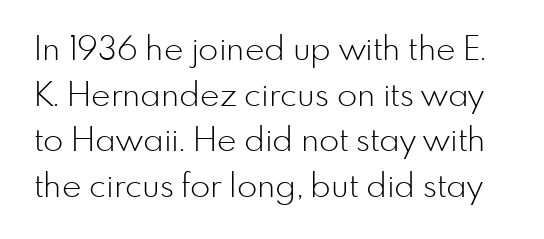
The face looks like a standard text weight, possibly lighter. You can tell from the bare stems that sans-serif type was used. The specimen reads as upright at a glance. This block has exactly the height ordinary leading produces. The space beneath each line is pristine and unruled. Spacing verdict: proportional, widths tailored to each character.
